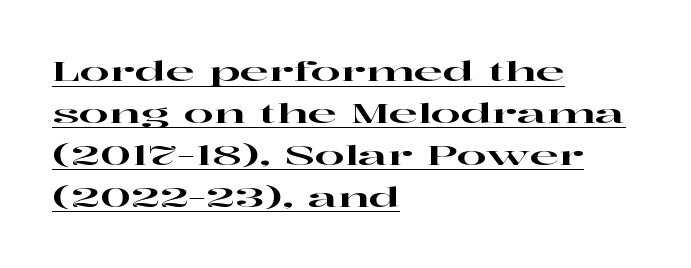
The image shows 27 px text type, upright; set left-aligned, normal line spacing (1.55x), normal letter spacing, underlined.
